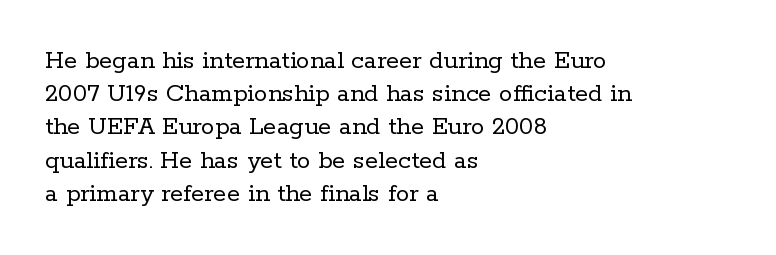
{"italic": "no", "bold": "no", "underline": "no", "align": "left", "line_spacing_ratio": 1.23, "letter_spacing": "normal", "letter_spacing_em": 0.0, "glyph_px": 27}
